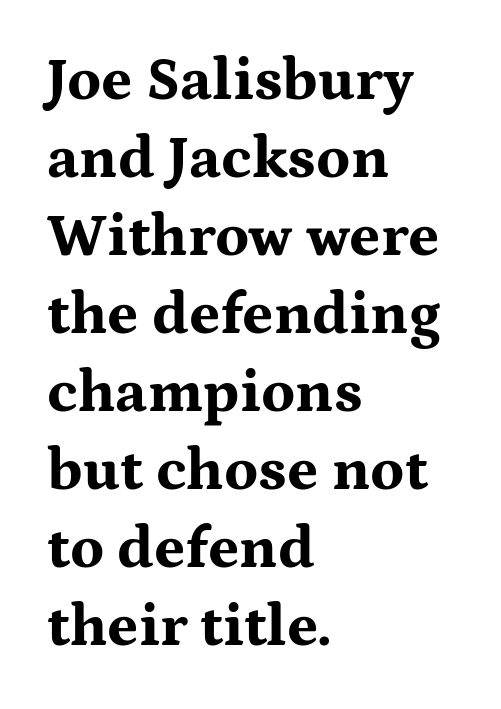
{"serif": "yes", "italic": "no", "bold": "yes", "weight": "bold", "width": "wide", "stroke_contrast": "medium", "x_height": "medium", "monospaced": "no", "underline": "no", "align": "left", "line_spacing": "normal", "line_spacing_ratio": 1.3, "letter_spacing": "normal", "letter_spacing_em": 0.0, "glyph_px": 60}
